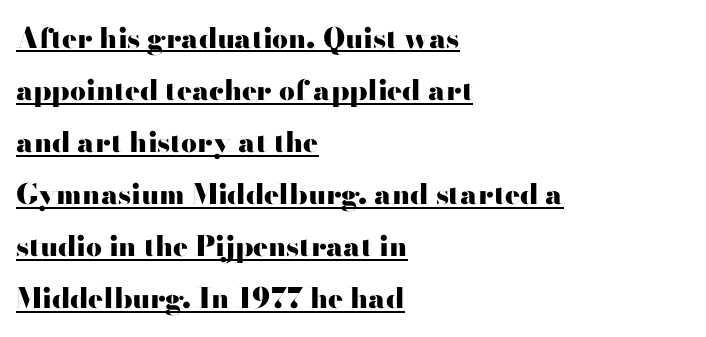
The image shows 28 px heavy, wide sans-serif type, upright; set left-aligned, line spacing 1.86x, normal letter spacing, underlined; high stroke contrast and a small x-height.
